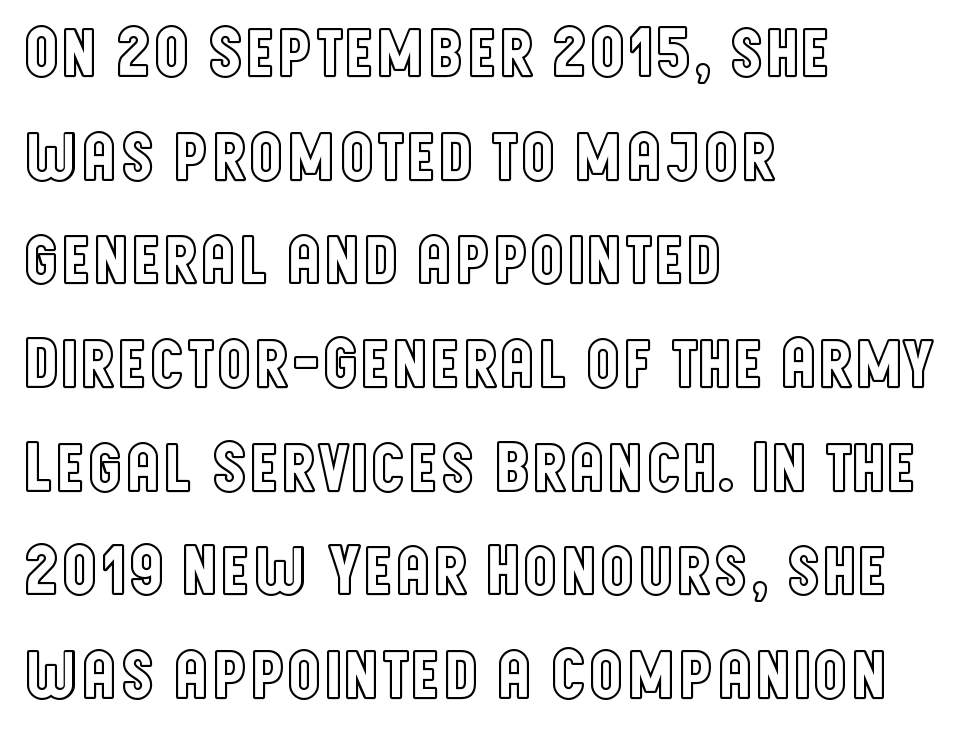
Q: Is the text italic (slanted)? A: No, it is upright.
Q: Is the text underlined? A: No.
Q: How is the paragraph aligned? A: Left-aligned.
Q: Is the spacing between letters normal or unusually wide? A: Normal.
Q: Is the spacing between lines tight, normal or loose? A: Normal.
Q: Width (condensed, normal, or wide)? A: Condensed.
Q: x-height? A: Large.
Q: Monospaced? A: No.
